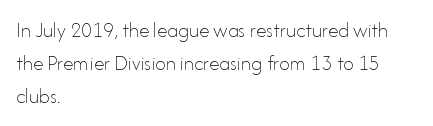
The image shows 21 px text type, upright; set left-aligned, normal line spacing (1.56x), normal letter spacing, not underlined.
